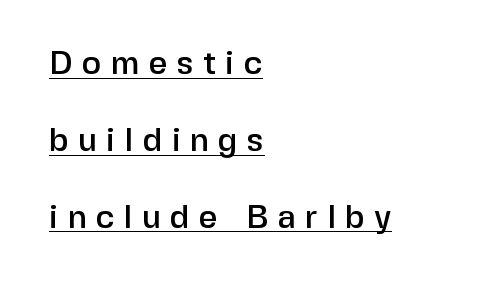
The image shows 33 px sans-serif type, upright; set left-aligned, loose line spacing (2.33x), unusually wide letter spacing (+0.28 em), underlined; low stroke contrast and a medium x-height.
